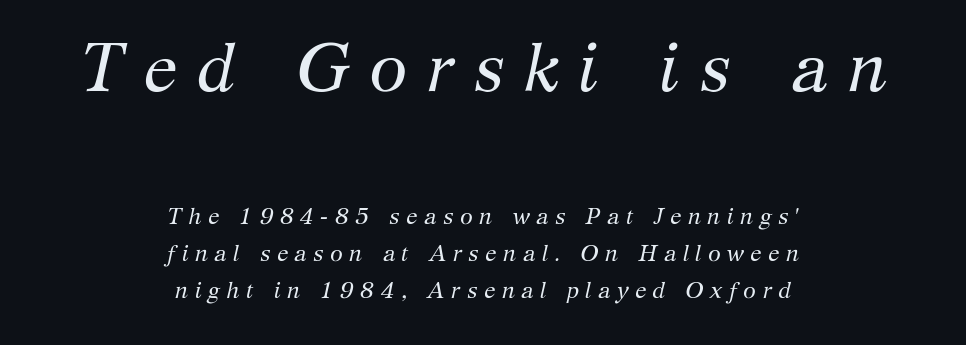
The image shows 69 px regular-weight serif type, italic (leaning right); set centered, normal line spacing (1.61x), unusually wide letter spacing (+0.28 em), not underlined; the first (top) block is 3.0x larger; medium stroke contrast and a medium x-height.
